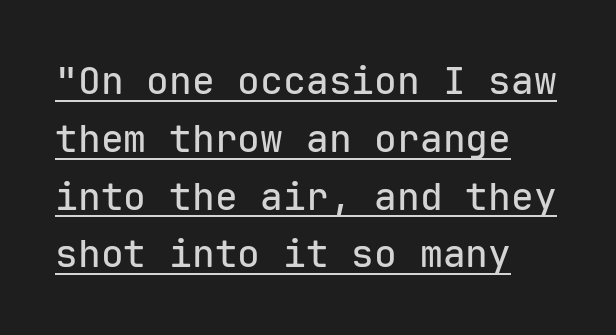
The image shows 38 px sans-serif type, upright, monospaced; set normal line spacing (1.52x), normal letter spacing, underlined; low stroke contrast and a medium x-height.
